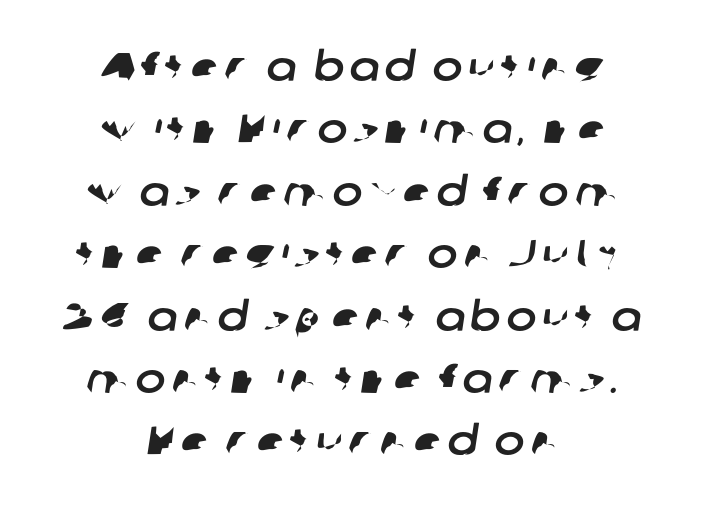
{"serif": "no", "width": "normal", "stroke_contrast": "low", "x_height": "medium", "monospaced": "no", "underline": "no", "align": "center", "line_spacing": "normal", "line_spacing_ratio": 1.56, "glyph_px": 40}
